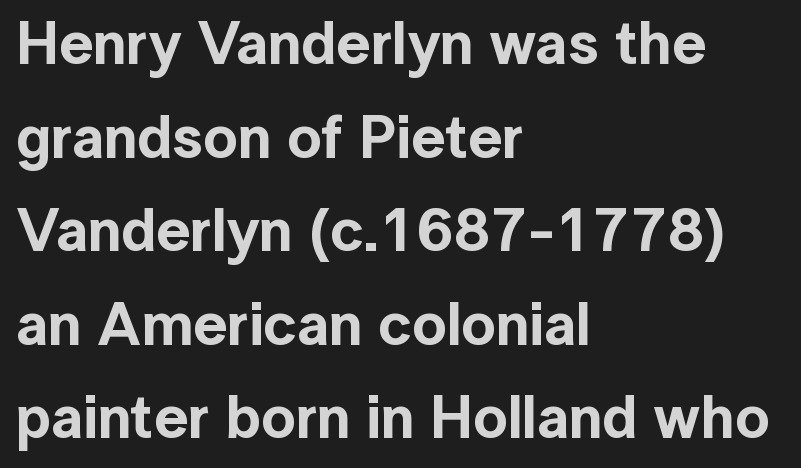
Q: Is the text italic (slanted)? A: No, it is upright.
Q: Is the typeface a serif or a sans-serif typeface? A: Sans-serif.
Q: Is the text underlined? A: No.
Q: How is the paragraph aligned? A: Left-aligned.
Q: Is the spacing between letters normal or unusually wide? A: Normal.
Q: Is the spacing between lines tight, normal or loose? A: Normal.
Q: Width (condensed, normal, or wide)? A: Normal.
Q: x-height? A: Medium.
Q: Monospaced? A: No.
